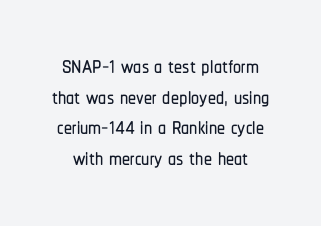
{"serif": "no", "italic": "no", "width": "condensed", "stroke_contrast": "low", "x_height": "medium", "monospaced": "no", "underline": "no", "align": "center", "line_spacing": "tight", "line_spacing_ratio": 0.96, "letter_spacing": "normal", "letter_spacing_em": 0.0, "glyph_px": 32}
